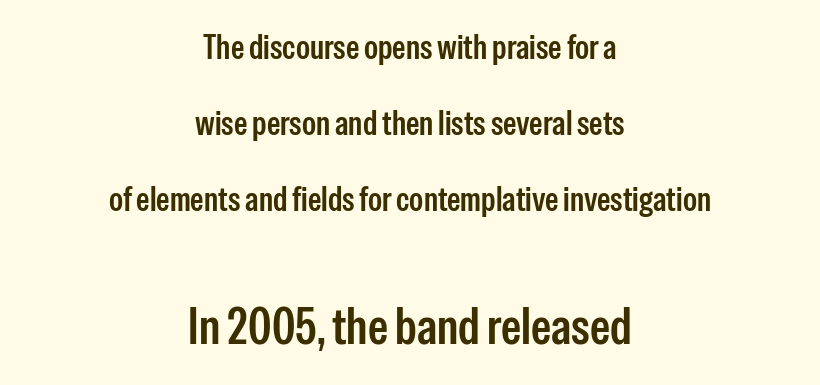
The image shows 51 px semibold, condensed sans-serif type, upright; set centered, loose line spacing (2.23x), normal letter spacing, not underlined; the second (bottom) block is 1.5x larger; low stroke contrast and a medium x-height.
